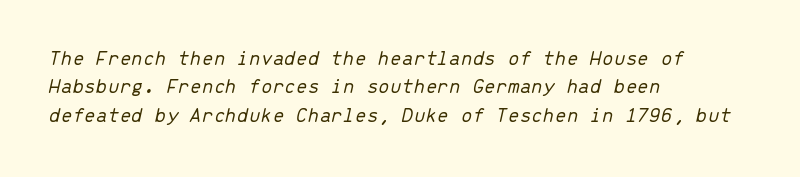
{"italic": "yes", "lean": "right", "slant_degrees": 13, "bold": "no", "underline": "no", "align": "left", "line_spacing": "normal", "line_spacing_ratio": 1.35, "letter_spacing": "normal", "letter_spacing_em": 0.0, "glyph_px": 21}
